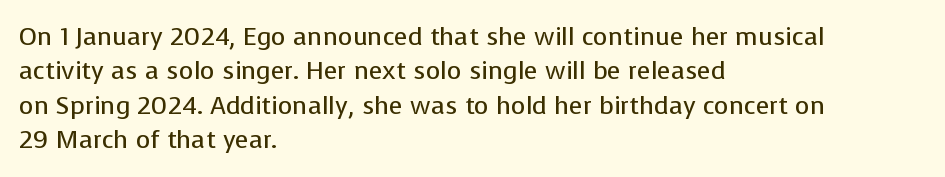
Spacing between characters is what you'd get straight out of the box. The passage shown is not underscored anywhere. The lines in this sample share a left origin and differ only in where they stop. The lines sit at an ordinary, default distance from one another. Is the type heavy? It reads as light-to-regular instead.
